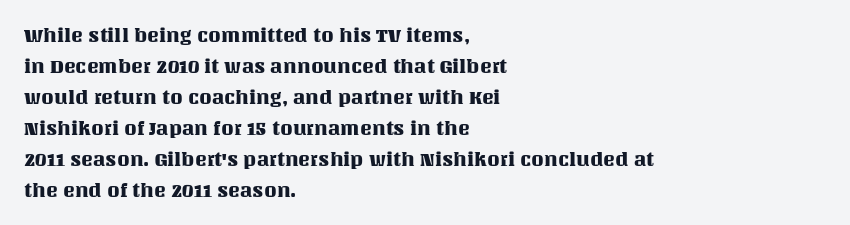
Q: Is the text italic (slanted)? A: No, it is upright.
Q: Is the text underlined? A: No.
Q: How is the paragraph aligned? A: Left-aligned.
Q: Is the spacing between letters normal or unusually wide? A: Normal.
Q: Is the spacing between lines tight, normal or loose? A: Normal.
